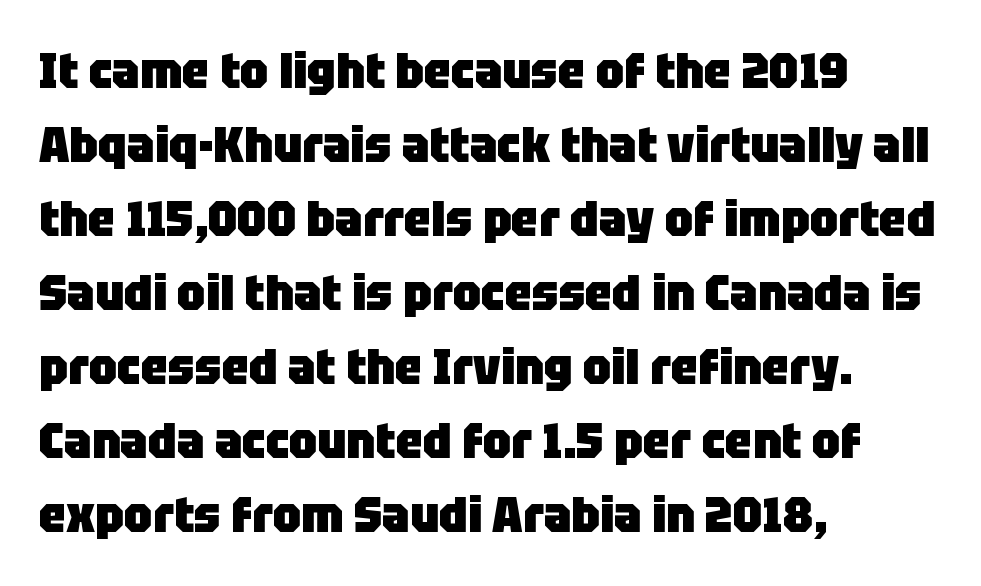
{"serif": "no", "italic": "no", "bold": "yes", "weight": "heavy", "width": "normal", "stroke_contrast": "low", "x_height": "large", "monospaced": "no", "underline": "no", "align": "left", "line_spacing": "normal", "line_spacing_ratio": 1.51, "letter_spacing": "normal", "letter_spacing_em": 0.0, "glyph_px": 49}
